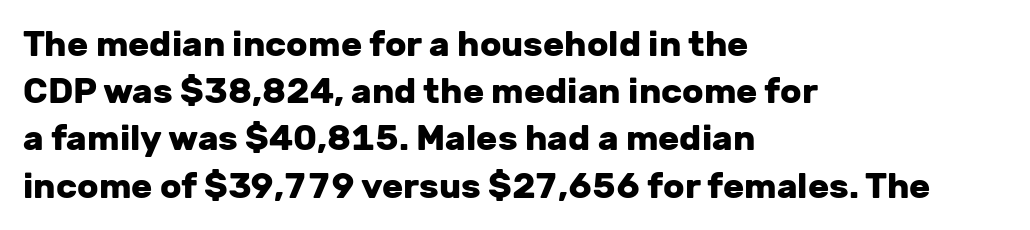
Lines of text with bare space underneath. Looks like regular typesetting: each glyph gets only the width it needs. If you drew a ruler down the left edge, every line would touch it. The line-height multiplier appears to be the usual default. I'd describe the lettering as bold — thick and assertive.
